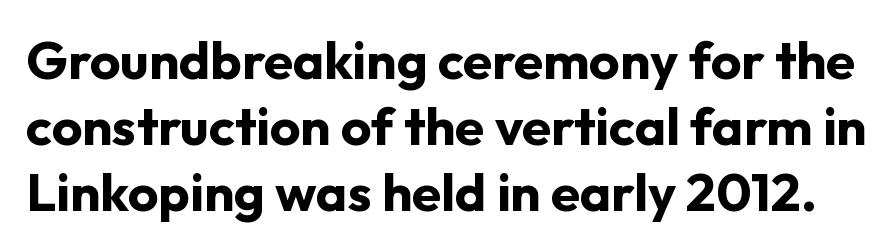
Q: Is the text bold? A: Yes.
Q: Is the text italic (slanted)? A: No, it is upright.
Q: Is the typeface a serif or a sans-serif typeface? A: Sans-serif.
Q: Is the text underlined? A: No.
Q: Is the spacing between letters normal or unusually wide? A: Normal.
Q: Is the spacing between lines tight, normal or loose? A: Normal.
Q: Width (condensed, normal, or wide)? A: Normal.
Q: Stroke contrast? A: Low.
Q: x-height? A: Medium.
Q: Monospaced? A: No.
